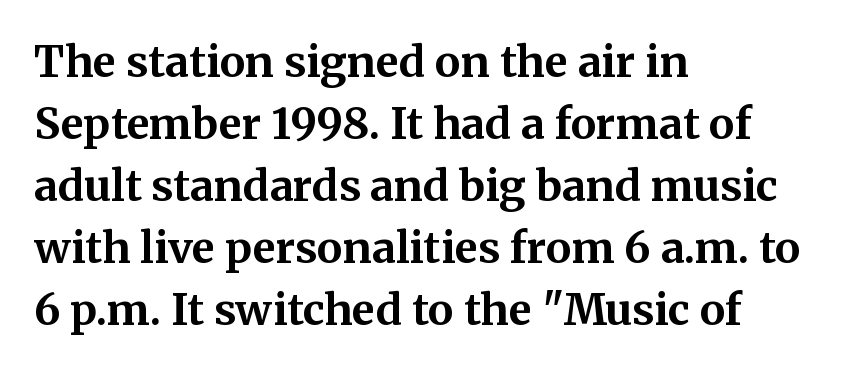
{"serif": "yes", "italic": "no", "bold": "yes", "weight": "bold", "width": "normal", "stroke_contrast": "medium", "x_height": "medium", "monospaced": "no", "underline": "no", "align": "left", "line_spacing": "normal", "line_spacing_ratio": 1.44, "letter_spacing": "normal", "letter_spacing_em": 0.0, "glyph_px": 43}
